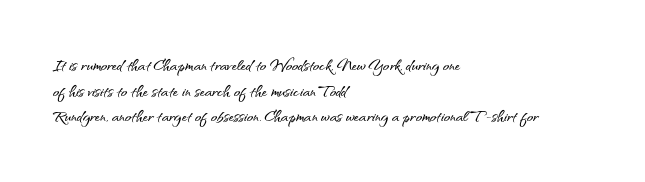
The image shows 21 px text type; set left-aligned, line spacing 1.22x, normal letter spacing, not underlined.
